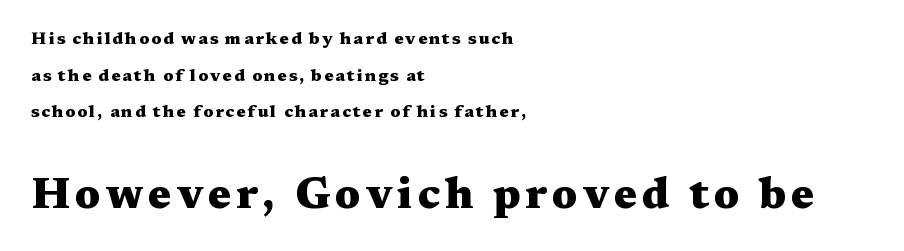
The image shows 43 px heavy, wide serif type, upright; set left-aligned, loose line spacing (2.16x), not underlined; the second (bottom) block is 2.53x larger; medium stroke contrast and a medium x-height.
